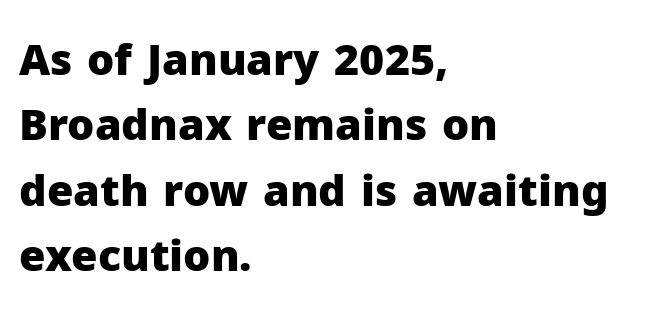
{"serif": "no", "italic": "no", "bold": "yes", "weight": "heavy", "width": "normal", "stroke_contrast": "low", "x_height": "medium", "monospaced": "no", "underline": "no", "align": "left", "line_spacing": "normal", "line_spacing_ratio": 1.52, "letter_spacing": "normal", "letter_spacing_em": 0.0, "glyph_px": 43}
